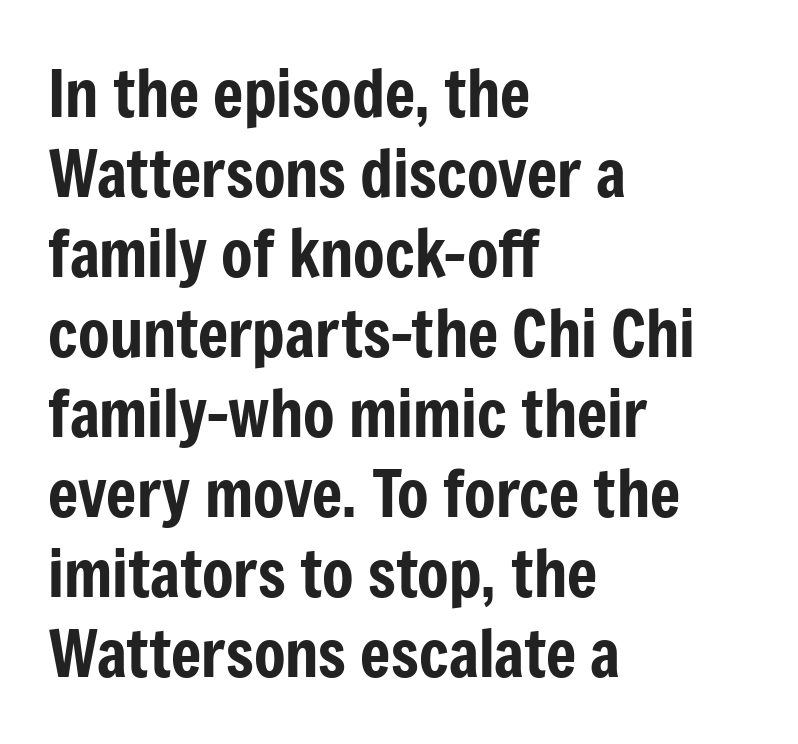
The image shows 65 px condensed sans-serif type, upright; set left-aligned, line spacing 1.23x, normal letter spacing, not underlined; low stroke contrast and a medium x-height.
